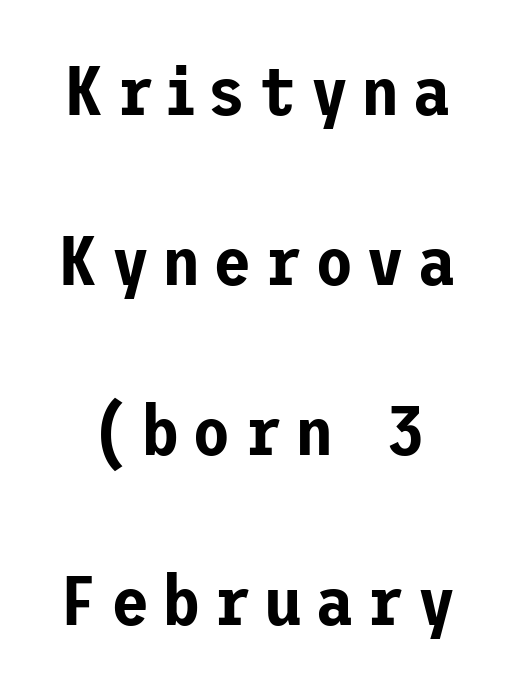
{"serif": "no", "italic": "no", "width": "normal", "stroke_contrast": "low", "x_height": "medium", "underline": "no", "line_spacing": "loose", "line_spacing_ratio": 2.43, "glyph_px": 70}
